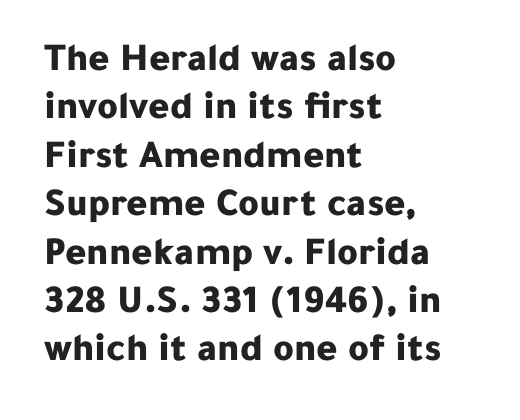
Q: Is the text bold? A: Yes.
Q: Is the text italic (slanted)? A: No, it is upright.
Q: Is the typeface a serif or a sans-serif typeface? A: Sans-serif.
Q: Is the text underlined? A: No.
Q: How is the paragraph aligned? A: Left-aligned.
Q: Is the spacing between letters normal or unusually wide? A: Normal.
Q: Width (condensed, normal, or wide)? A: Normal.
Q: Stroke contrast? A: Low.
Q: x-height? A: Medium.
Q: Monospaced? A: No.
